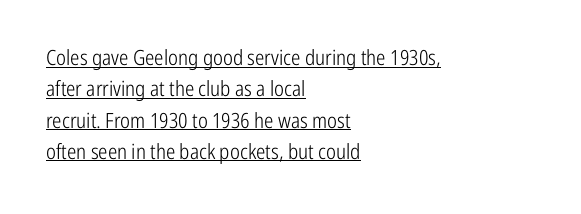
The image shows 21 px text type, upright; set left-aligned, normal line spacing (1.49x), normal letter spacing, underlined.
